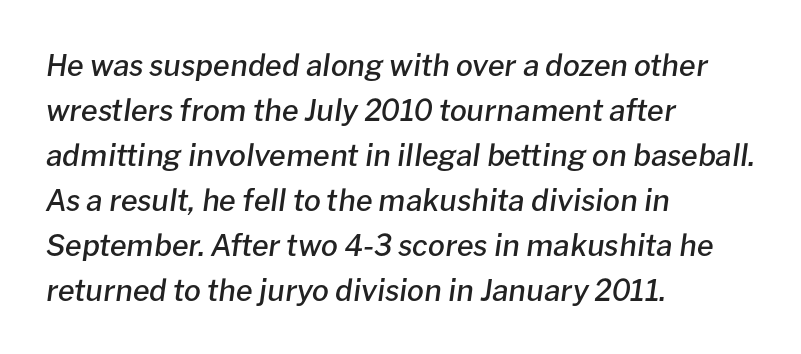
Q: Is the text bold? A: Semi-bold.
Q: Is the text italic (slanted)? A: Yes, it leans right by about 8 degrees.
Q: Is the text underlined? A: No.
Q: How is the paragraph aligned? A: Left-aligned.
Q: Is the spacing between letters normal or unusually wide? A: Normal.
Q: Is the spacing between lines tight, normal or loose? A: Normal.
Q: Width (condensed, normal, or wide)? A: Normal.
Q: Stroke contrast? A: Low.
Q: x-height? A: Medium.
Q: Monospaced? A: No.
